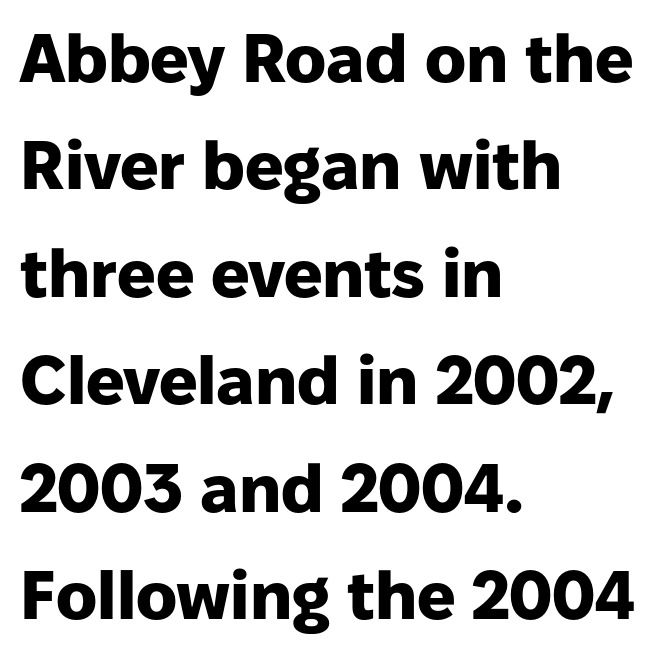
Each letter keeps its own natural width here, so spacing adapts to shape. Evenly set lines give the paragraph a standard silhouette. Between one letter and the next there's only the usual sliver of space. Chunky letters — that's bold for sure. Notice how the passage keeps a crisp vertical edge on the left only. Do the letters lean? They stand straight.
